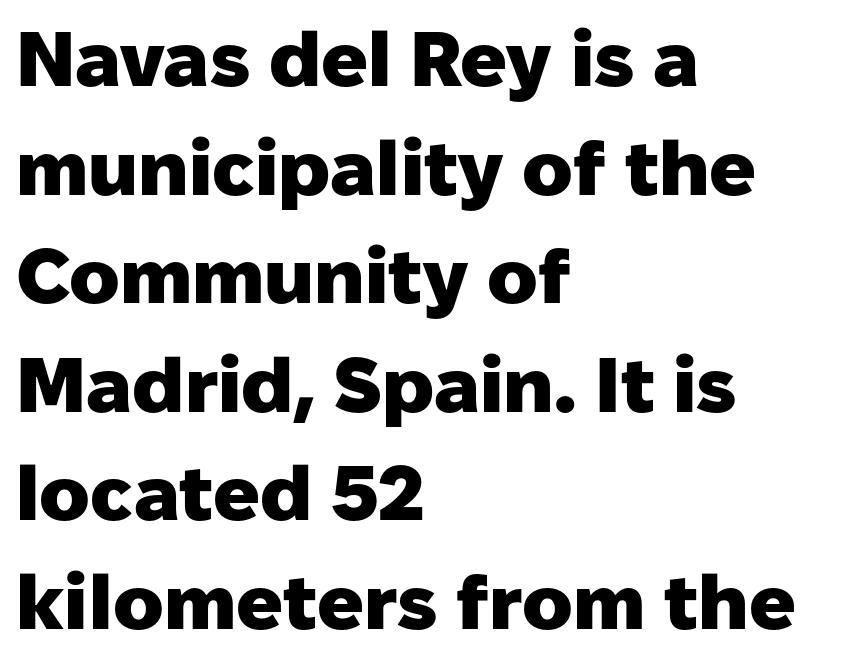
Q: Is the text bold? A: Yes.
Q: Is the text italic (slanted)? A: No, it is upright.
Q: Is the typeface a serif or a sans-serif typeface? A: Sans-serif.
Q: Is the text underlined? A: No.
Q: How is the paragraph aligned? A: Left-aligned.
Q: Is the spacing between letters normal or unusually wide? A: Normal.
Q: Is the spacing between lines tight, normal or loose? A: Normal.
Q: Width (condensed, normal, or wide)? A: Normal.
Q: Stroke contrast? A: Low.
Q: x-height? A: Medium.
Q: Monospaced? A: No.
